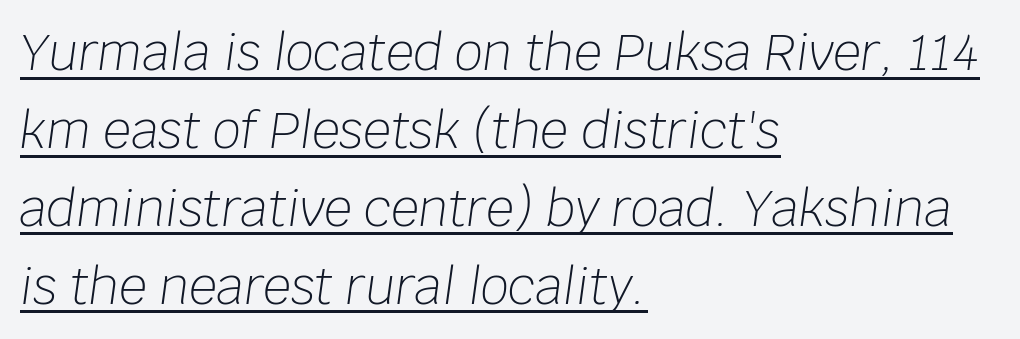
The image shows 49 px light type, italic (leaning right); set left-aligned, normal line spacing (1.59x), normal letter spacing, underlined; low stroke contrast and a large x-height.
